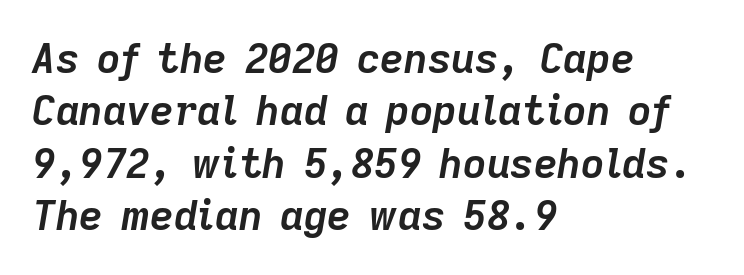
{"italic": "yes", "lean": "right", "slant_degrees": 9, "bold": "yes", "weight": "semibold", "width": "normal", "stroke_contrast": "low", "x_height": "medium", "monospaced": "no", "underline": "no", "align": "left", "line_spacing": "normal", "line_spacing_ratio": 1.28, "letter_spacing": "normal", "letter_spacing_em": 0.0, "glyph_px": 41}
